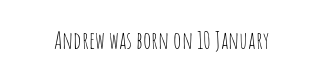
Only glyphs here, with clear space below each row. Notice how the stems are strictly vertical — no italics here. Between one letter and the next there's only the usual sliver of space. Is this a heavy cut? Hardly; it is regular or lighter.
